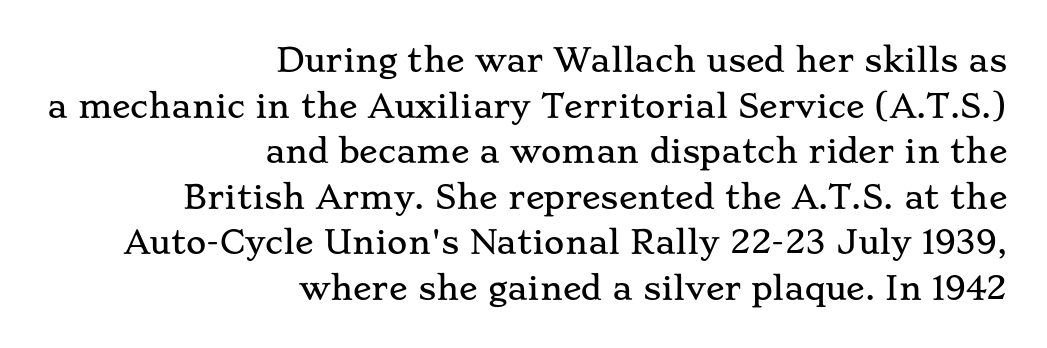
Q: Is the text italic (slanted)? A: No, it is upright.
Q: Is the typeface a serif or a sans-serif typeface? A: Serif.
Q: Is the text underlined? A: No.
Q: How is the paragraph aligned? A: Right-aligned.
Q: Is the spacing between letters normal or unusually wide? A: Normal.
Q: Is the spacing between lines tight, normal or loose? A: Normal.
Q: Width (condensed, normal, or wide)? A: Wide.
Q: Stroke contrast? A: Low.
Q: x-height? A: Small.
Q: Monospaced? A: No.
